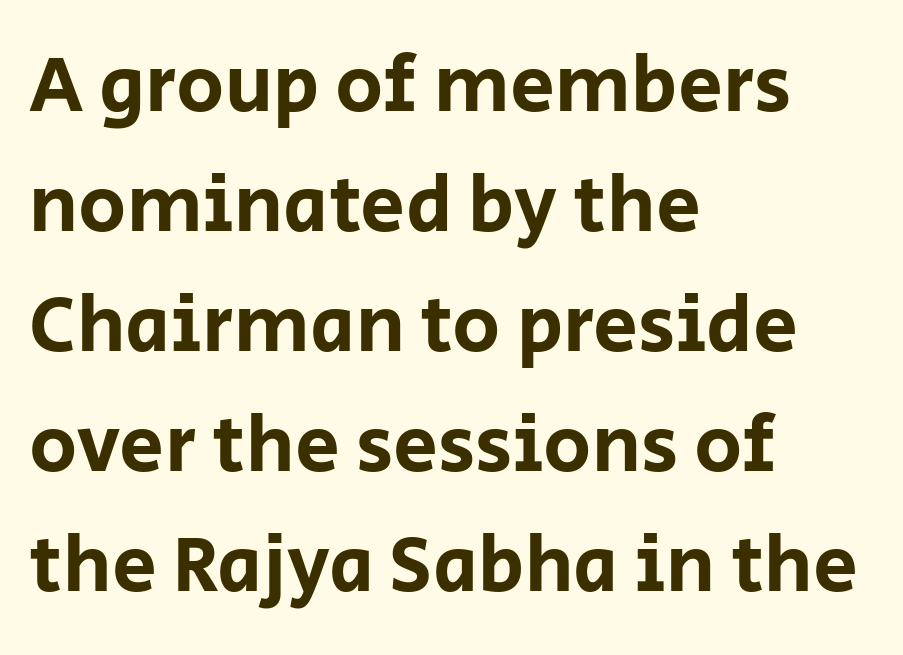
Q: Is the text italic (slanted)? A: No, it is upright.
Q: Is the typeface a serif or a sans-serif typeface? A: Sans-serif.
Q: Is the text underlined? A: No.
Q: How is the paragraph aligned? A: Left-aligned.
Q: Is the spacing between letters normal or unusually wide? A: Normal.
Q: Is the spacing between lines tight, normal or loose? A: Normal.
Q: Width (condensed, normal, or wide)? A: Normal.
Q: Stroke contrast? A: Low.
Q: x-height? A: Large.
Q: Monospaced? A: No.
